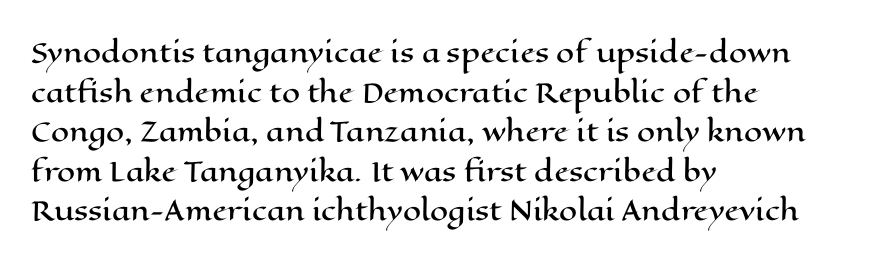
Q: Is the text italic (slanted)? A: No, it is upright.
Q: Is the text underlined? A: No.
Q: How is the paragraph aligned? A: Left-aligned.
Q: Is the spacing between letters normal or unusually wide? A: Normal.
Q: Is the spacing between lines tight, normal or loose? A: Normal.
